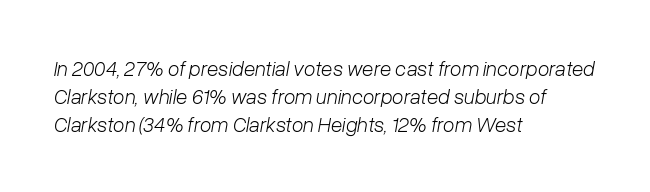
{"italic": "yes", "lean": "right", "slant_degrees": 10, "bold": "no", "underline": "no", "align": "left", "line_spacing": "normal", "line_spacing_ratio": 1.34, "letter_spacing": "normal", "letter_spacing_em": 0.0, "glyph_px": 21}
